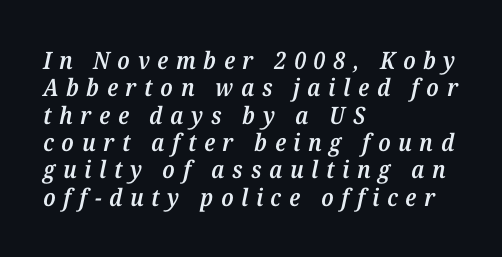
The image shows 24 px text type, italic (leaning right); set left-aligned, tight line spacing (1.14x), unusually wide letter spacing (+0.32 em), not underlined.
